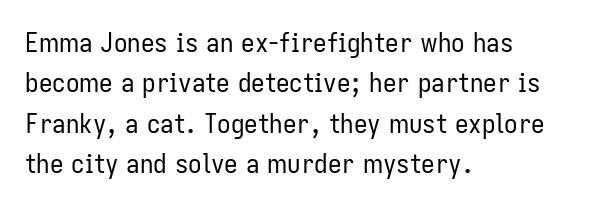
The passage shown stacks its lines at a standard gap. Students, note that the glyphs here touch the page at normal intervals. This reads as an unemphasized weight, regular at the heaviest. Typeset ragged right — the left edge is the straight one. No italicization has been applied; the sample stays upright.
